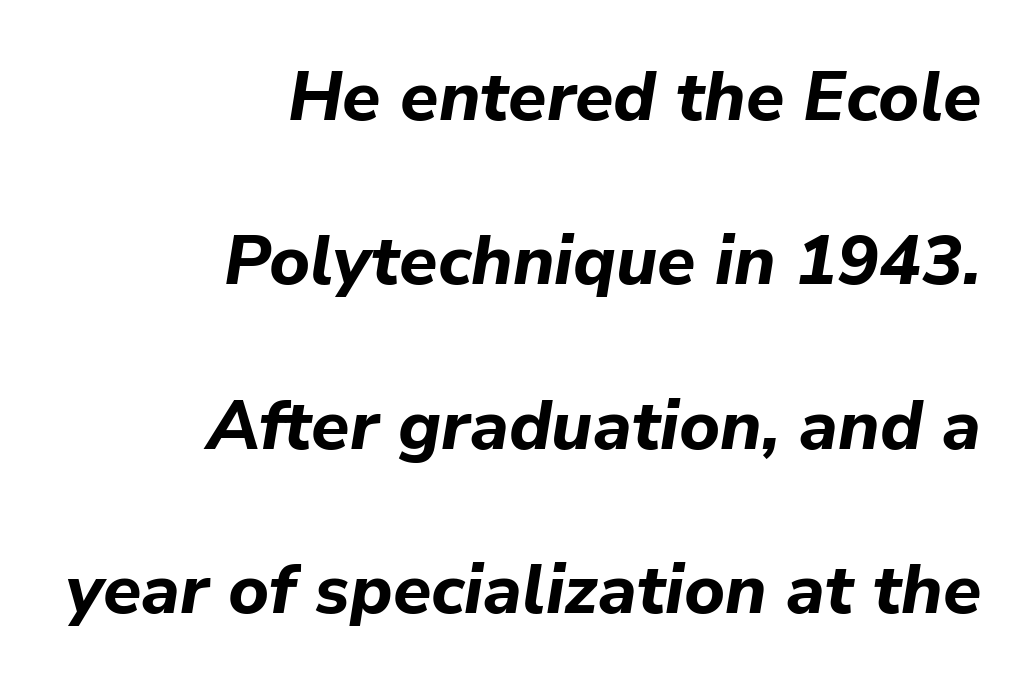
Note the varied advance widths — an 'i' is clearly narrower than an 'm'. Right-aligned paragraph, ragged on the left. Italic: yes, the glyphs are oblique. No word sits above an underline. The font is running at its bold setting.
